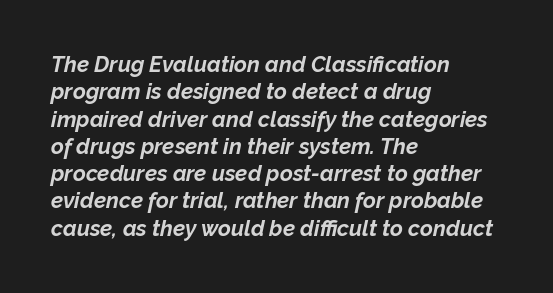
Q: Is the text bold? A: Yes.
Q: Is the text italic (slanted)? A: Yes, it leans right by about 12 degrees.
Q: Is the text underlined? A: No.
Q: How is the paragraph aligned? A: Left-aligned.
Q: Is the spacing between letters normal or unusually wide? A: Normal.
